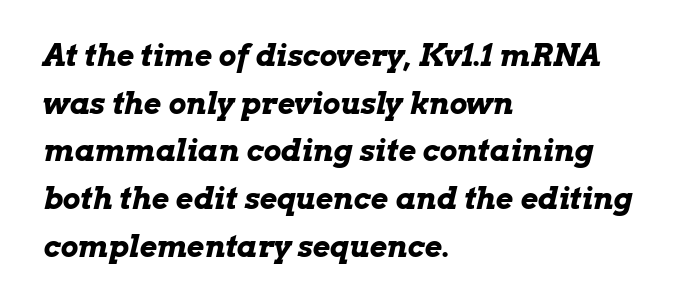
The image shows 30 px bold, wide type, italic (leaning right); set left-aligned, normal line spacing (1.59x), normal letter spacing, not underlined; low stroke contrast and a medium x-height.
